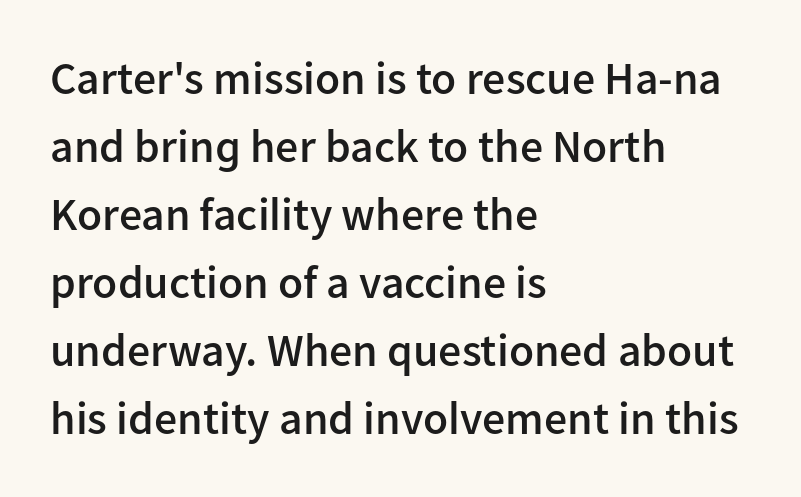
Q: Is the text bold? A: Semi-bold.
Q: Is the text italic (slanted)? A: No, it is upright.
Q: Is the typeface a serif or a sans-serif typeface? A: Sans-serif.
Q: Is the text underlined? A: No.
Q: How is the paragraph aligned? A: Left-aligned.
Q: Is the spacing between letters normal or unusually wide? A: Normal.
Q: Is the spacing between lines tight, normal or loose? A: Normal.
Q: Width (condensed, normal, or wide)? A: Normal.
Q: Stroke contrast? A: Low.
Q: x-height? A: Medium.
Q: Monospaced? A: No.
